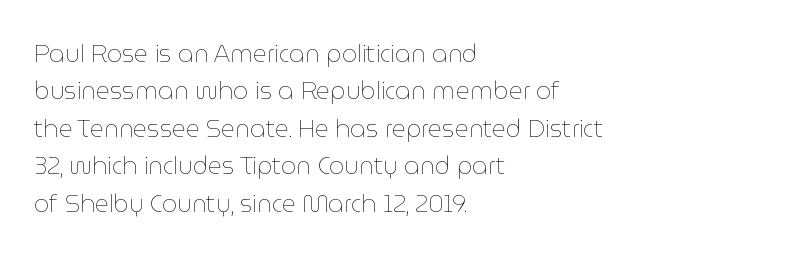
The image shows 24 px text type, upright; set left-aligned, normal line spacing (1.56x), normal letter spacing, not underlined.
